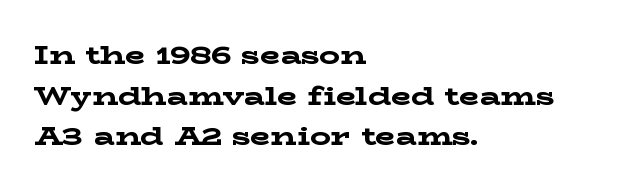
Q: Is the text bold? A: Yes.
Q: Is the text italic (slanted)? A: No, it is upright.
Q: Is the text underlined? A: No.
Q: How is the paragraph aligned? A: Left-aligned.
Q: Is the spacing between letters normal or unusually wide? A: Normal.
Q: Is the spacing between lines tight, normal or loose? A: Normal.
